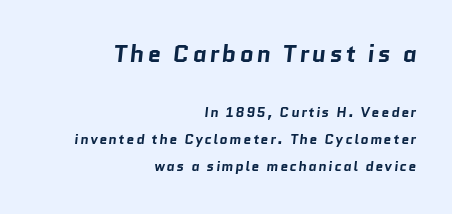
{"bold": "yes", "underline": "no", "align": "right", "line_spacing": "loose", "line_spacing_ratio": 1.94, "larger_block": "first", "size_ratio": 1.71, "glyph_px": 24}
